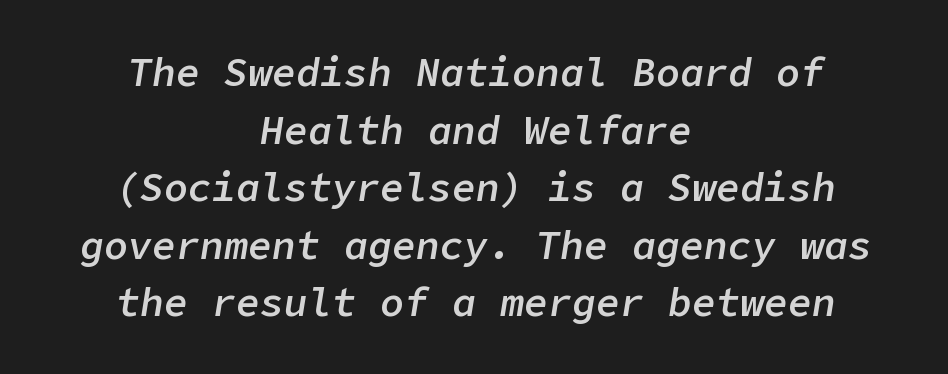
The typesetter chose a symmetrical, centered arrangement here. The typesetting leans somewhat heavy: a semibold. If you drew a line through each stem, it would be angled. The line texture is even and compact thanks to regular tracking.
